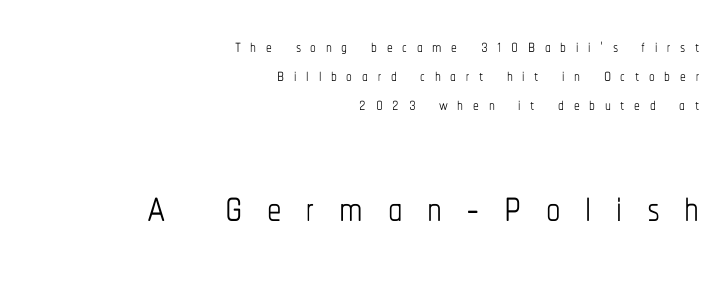
{"italic": "no", "bold": "no", "weight": "thin", "width": "condensed", "stroke_contrast": "low", "x_height": "medium", "monospaced": "no", "underline": "no", "align": "right", "line_spacing": "normal", "line_spacing_ratio": 1.26, "letter_spacing": "wide", "letter_spacing_em": 0.42, "larger_block": "second", "size_ratio": 2.52, "glyph_px": 58}
